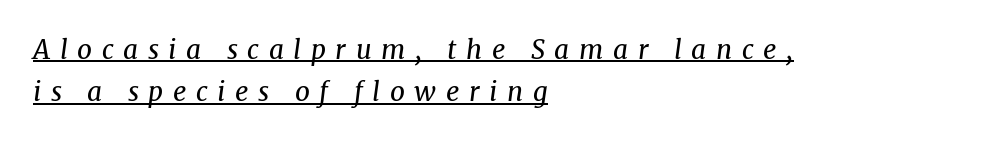
The image shows 26 px text type, italic (leaning right); set left-aligned, normal line spacing (1.62x), unusually wide letter spacing (+0.37 em), underlined.
